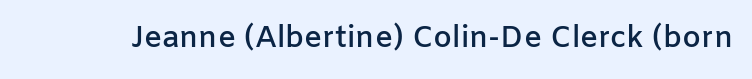
{"serif": "no", "italic": "no", "bold": "semi", "weight": "semibold", "width": "normal", "stroke_contrast": "low", "x_height": "medium", "monospaced": "no", "underline": "no", "letter_spacing": "normal", "letter_spacing_em": 0.0, "glyph_px": 30}
